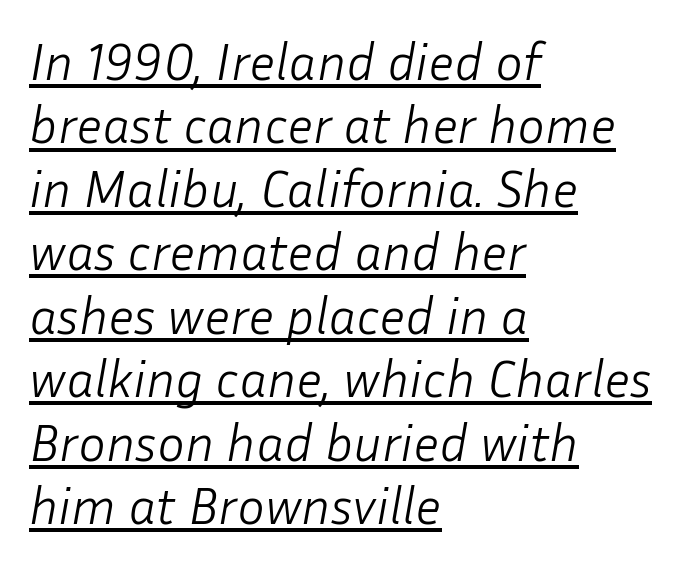
Q: Is the text bold? A: No.
Q: Is the text italic (slanted)? A: Yes, it leans right by about 10 degrees.
Q: Is the text underlined? A: Yes.
Q: How is the paragraph aligned? A: Left-aligned.
Q: Is the spacing between letters normal or unusually wide? A: Normal.
Q: Width (condensed, normal, or wide)? A: Normal.
Q: Stroke contrast? A: Low.
Q: x-height? A: Medium.
Q: Monospaced? A: No.
